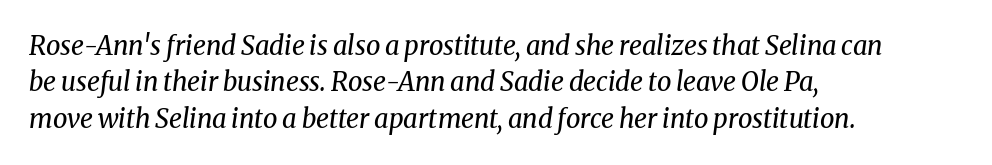
The glyphs are unaccompanied by any horizontal stroke below them. Letters have the restrained weight of plain body copy at most. In CSS terms this would be text-align: left. Regular leading.
